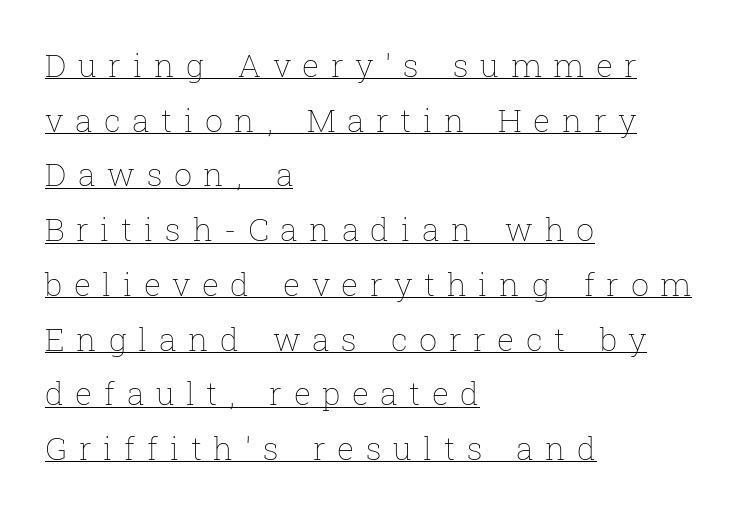
{"italic": "no", "bold": "no", "weight": "thin", "width": "normal", "stroke_contrast": "low", "x_height": "medium", "monospaced": "no", "underline": "yes", "align": "left", "line_spacing_ratio": 1.71, "letter_spacing": "wide", "letter_spacing_em": 0.36, "glyph_px": 32}
